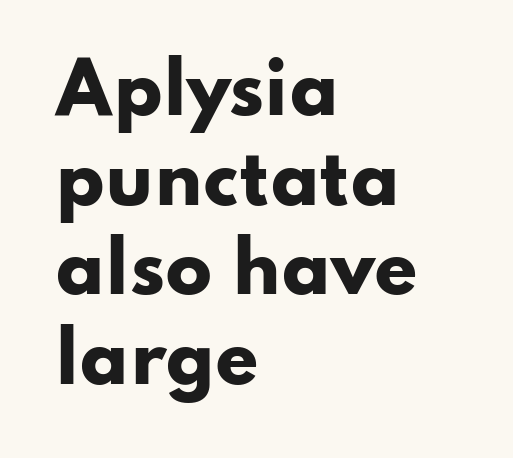
The gaps between neighbouring characters are ordinary and unremarkable. Line spacing here is normal. Layout note: lines flush left. The passage shown is typeset with a sans-serif family. The zone under the glyphs is completely vacant.
